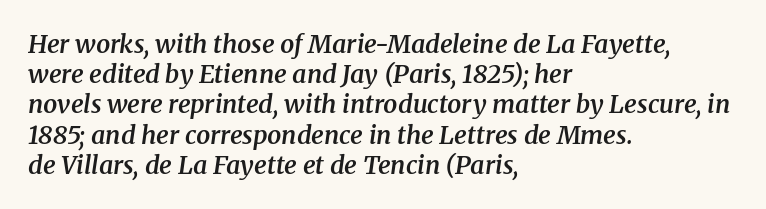
Q: Is the text bold? A: Semi-bold.
Q: Is the text italic (slanted)? A: Yes, it leans right by about 8 degrees.
Q: Is the text underlined? A: No.
Q: How is the paragraph aligned? A: Left-aligned.
Q: Is the spacing between letters normal or unusually wide? A: Normal.
